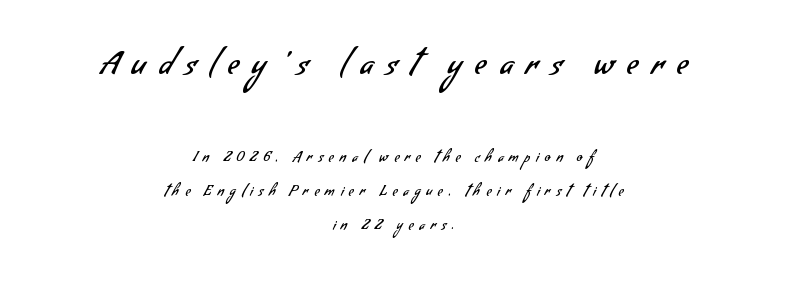
The typeface chosen for these lines omits serifs. The lines in this sample share a center point and differ in where they start and stop. You get the large type first, then a drop to smaller type. Horizontal bands of white between lines are thick stripes. The type is letterspaced generously, with wide tracking. Spacing verdict: proportional, widths tailored to each character.
